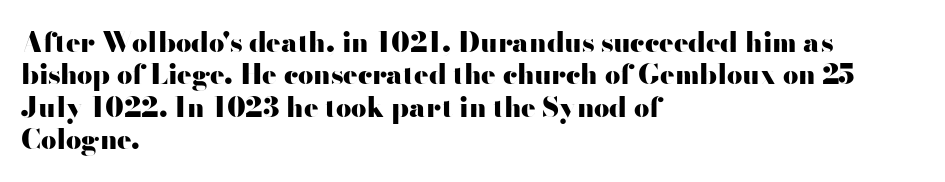
{"italic": "no", "bold": "yes", "underline": "no", "align": "left", "line_spacing_ratio": 1.2, "letter_spacing": "normal", "letter_spacing_em": 0.0, "glyph_px": 27}
